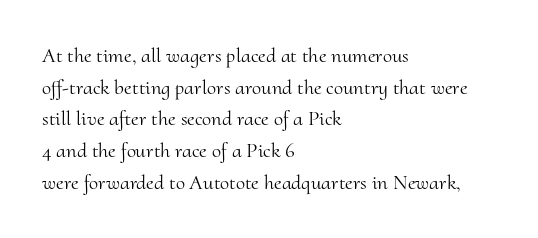
The image shows 21 px text type, upright; set left-aligned, normal line spacing (1.51x), normal letter spacing, not underlined.
